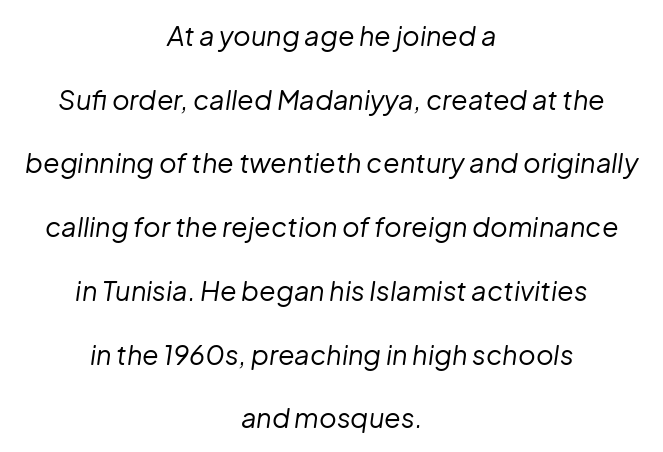
Q: Is the text bold? A: No.
Q: Is the text italic (slanted)? A: Yes, it leans right by about 8 degrees.
Q: Is the text underlined? A: No.
Q: How is the paragraph aligned? A: Centered.
Q: Is the spacing between letters normal or unusually wide? A: Normal.
Q: Is the spacing between lines tight, normal or loose? A: Loose.
